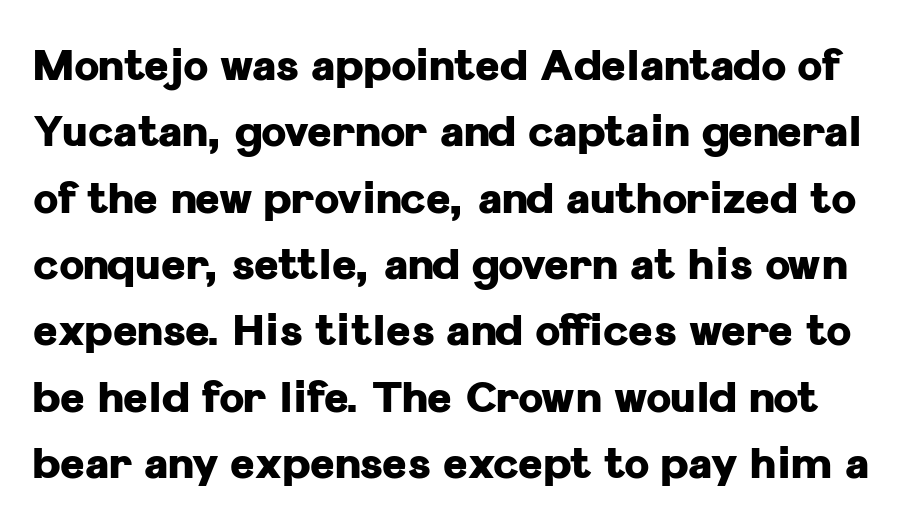
Q: Is the text bold? A: Yes.
Q: Is the text italic (slanted)? A: No, it is upright.
Q: Is the typeface a serif or a sans-serif typeface? A: Sans-serif.
Q: Is the text underlined? A: No.
Q: Is the spacing between letters normal or unusually wide? A: Normal.
Q: Is the spacing between lines tight, normal or loose? A: Normal.
Q: Width (condensed, normal, or wide)? A: Normal.
Q: Stroke contrast? A: Low.
Q: x-height? A: Medium.
Q: Monospaced? A: No.
